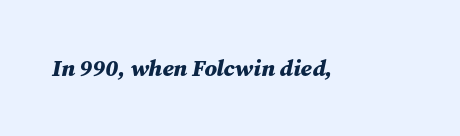
Q: Is the text bold? A: Yes.
Q: Is the text italic (slanted)? A: Yes, it leans right by about 12 degrees.
Q: Is the text underlined? A: No.
Q: Is the spacing between letters normal or unusually wide? A: Normal.
